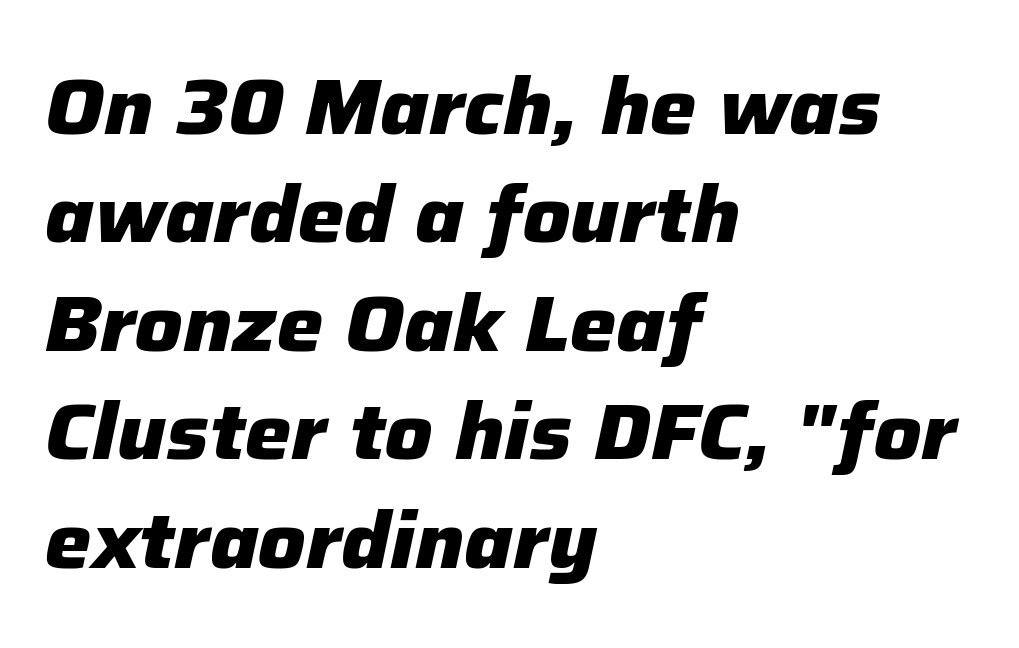
{"italic": "yes", "lean": "right", "slant_degrees": 12, "bold": "yes", "weight": "heavy", "width": "normal", "stroke_contrast": "low", "x_height": "medium", "monospaced": "no", "underline": "no", "align": "left", "line_spacing": "normal", "line_spacing_ratio": 1.39, "letter_spacing": "normal", "letter_spacing_em": 0.0, "glyph_px": 78}
